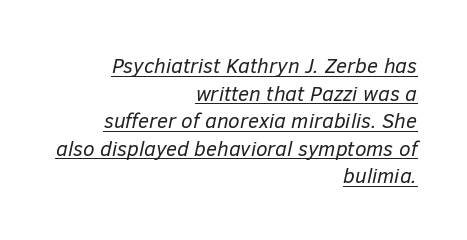
Q: Is the text bold? A: No.
Q: Is the text italic (slanted)? A: Yes, it leans right by about 12 degrees.
Q: Is the text underlined? A: Yes.
Q: How is the paragraph aligned? A: Right-aligned.
Q: Is the spacing between letters normal or unusually wide? A: Normal.
Q: Is the spacing between lines tight, normal or loose? A: Normal.
